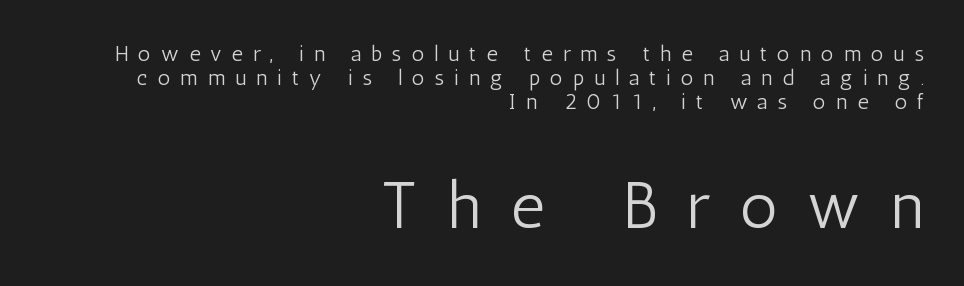
The image shows 66 px light, condensed sans-serif type, upright; set right-aligned, tight line spacing (1.1x), unusually wide letter spacing (+0.45 em), not underlined; the second (bottom) block is 3.0x larger; low stroke contrast and a medium x-height.
